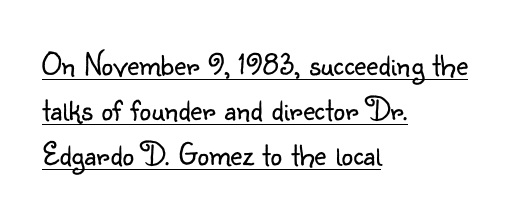
Does a line run under the words? Yes, clearly. Look at the bottom of the vertical strokes: they stop flat, with no serifs. The tracking reads as untouched default to a designer's eye. The space between consecutive lines is moderate.
